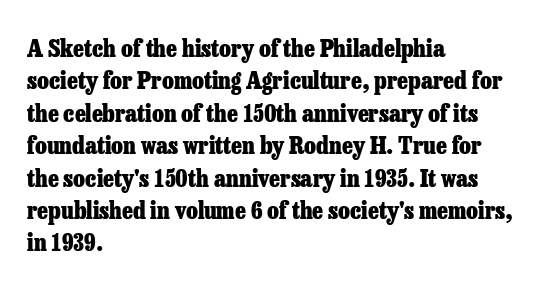
Whoever set this chose a conventional vertical rhythm. Emphasis by weight is at full strength: bold. The setting favours the left margin, as ordinary paragraphs usually do. Glance below the letters and you will spot only blank space. Rendered with straight, roman letterforms.
